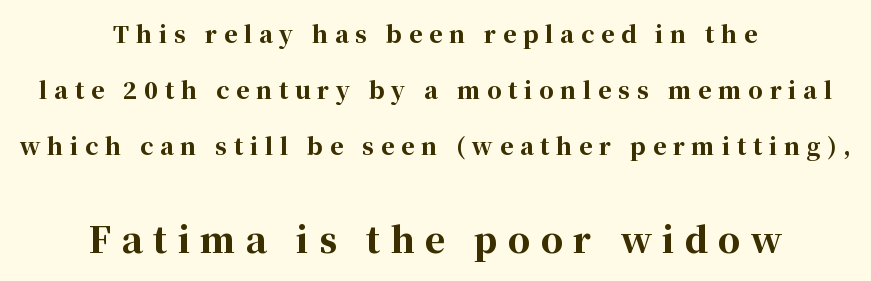
Q: Is the text bold? A: Yes.
Q: Is the text italic (slanted)? A: No, it is upright.
Q: Is the typeface a serif or a sans-serif typeface? A: Serif.
Q: Is the text underlined? A: No.
Q: How is the paragraph aligned? A: Centered.
Q: Is the spacing between letters normal or unusually wide? A: Unusually wide.
Q: Is the spacing between lines tight, normal or loose? A: Loose.
Q: Which block of text is set in a larger size, the first (top) or the second (bottom)? A: The second (bottom) one.
Q: Width (condensed, normal, or wide)? A: Normal.
Q: Stroke contrast? A: High.
Q: x-height? A: Medium.
Q: Monospaced? A: No.
